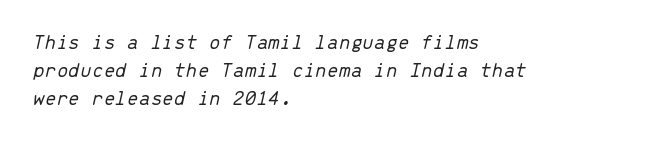
Compared with a centered layout, this one pins lines to the left instead. Designer's note — italics engaged. How would I describe the line gaps? Plain and ordinary. Nobody drew a line under any word here. Is this a heavy cut? Hardly; it is regular or lighter. These lines keep a tight, regular rhythm from letter to letter.
